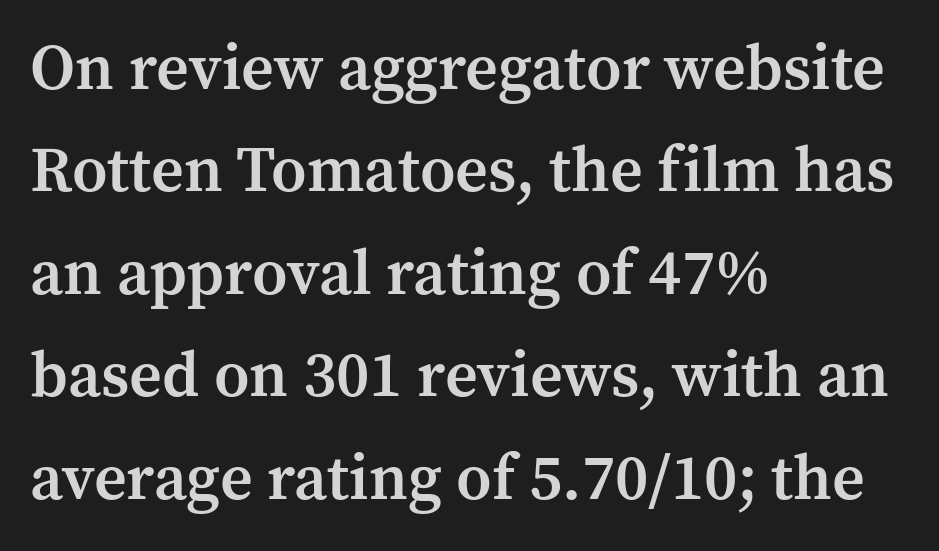
{"serif": "yes", "italic": "no", "bold": "semi", "weight": "semibold", "width": "normal", "stroke_contrast": "medium", "x_height": "medium", "monospaced": "no", "underline": "no", "align": "left", "line_spacing": "normal", "line_spacing_ratio": 1.6, "letter_spacing": "normal", "letter_spacing_em": 0.0, "glyph_px": 64}
